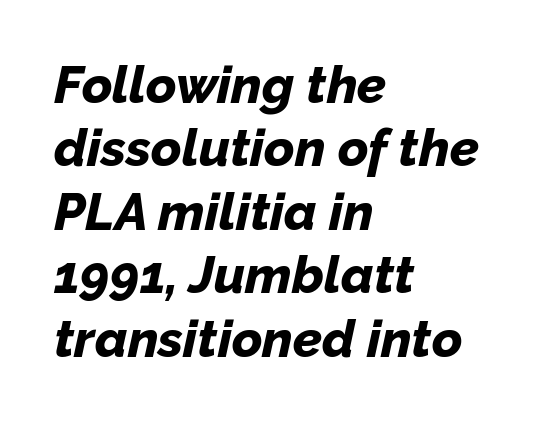
{"italic": "yes", "lean": "right", "slant_degrees": 12, "bold": "yes", "weight": "bold", "width": "normal", "stroke_contrast": "low", "x_height": "medium", "monospaced": "no", "underline": "no", "align": "left", "line_spacing_ratio": 1.22, "letter_spacing": "normal", "letter_spacing_em": 0.0, "glyph_px": 52}
